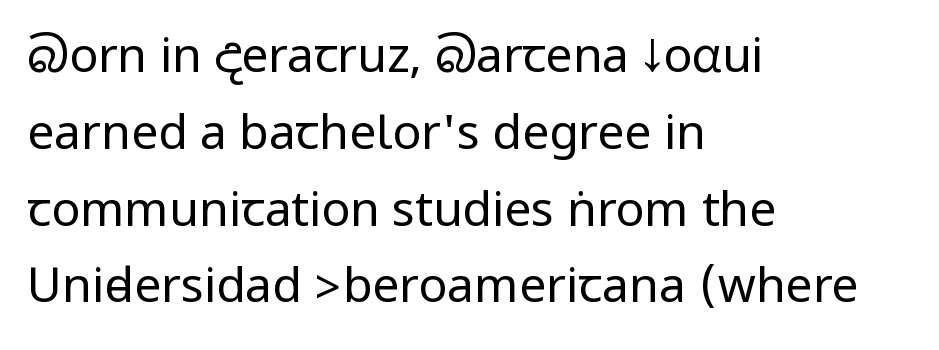
Q: Is the text bold? A: No.
Q: Is the text italic (slanted)? A: No, it is upright.
Q: Is the typeface a serif or a sans-serif typeface? A: Sans-serif.
Q: Is the text underlined? A: No.
Q: How is the paragraph aligned? A: Left-aligned.
Q: Is the spacing between letters normal or unusually wide? A: Normal.
Q: Is the spacing between lines tight, normal or loose? A: Normal.
Q: Width (condensed, normal, or wide)? A: Condensed.
Q: Stroke contrast? A: Low.
